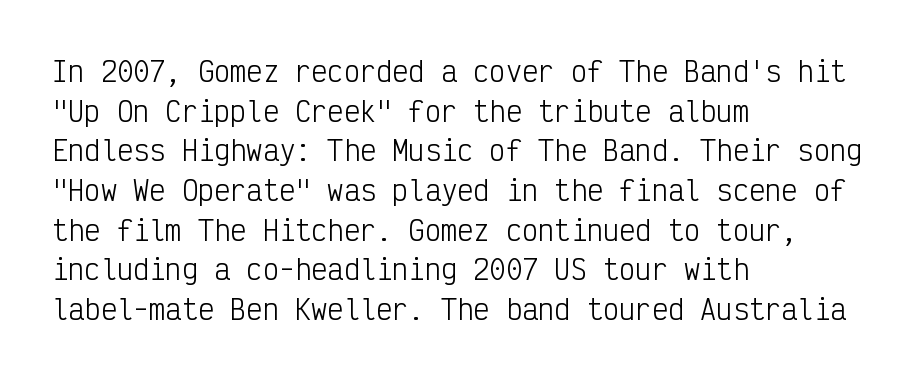
{"italic": "no", "bold": "no", "underline": "no", "align": "left", "line_spacing": "normal", "line_spacing_ratio": 1.47, "letter_spacing": "normal", "letter_spacing_em": 0.0, "glyph_px": 27}
